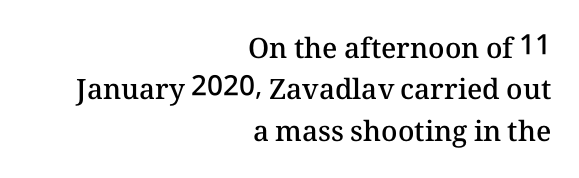
This is the regular roman posture of the typeface. Its strokes are somewhat broadened, the hallmark of semibold type. Vertically, the passage feels balanced, rows spaced as you'd expect. The specimen omits any rule beneath the text block's lines. The passage shown is typed in a proportional face where columns would drift. Teacher's note: observe the even right margin — that is flush-right alignment.
